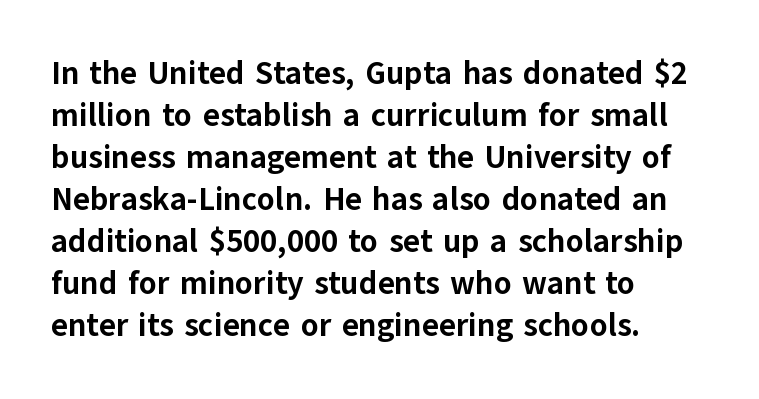
Q: Is the text bold? A: Yes.
Q: Is the text italic (slanted)? A: No, it is upright.
Q: Is the typeface a serif or a sans-serif typeface? A: Sans-serif.
Q: Is the text underlined? A: No.
Q: How is the paragraph aligned? A: Left-aligned.
Q: Is the spacing between letters normal or unusually wide? A: Normal.
Q: Is the spacing between lines tight, normal or loose? A: Normal.
Q: Width (condensed, normal, or wide)? A: Normal.
Q: Stroke contrast? A: Low.
Q: x-height? A: Medium.
Q: Monospaced? A: No.
